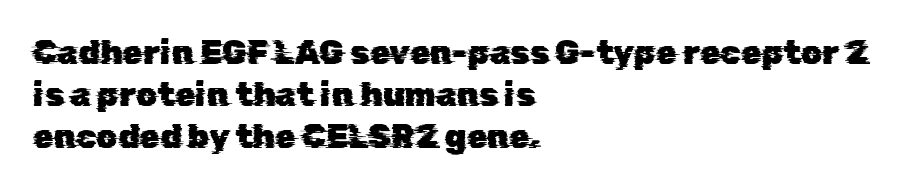
{"serif": "no", "width": "normal", "stroke_contrast": "low", "x_height": "medium", "monospaced": "no", "underline": "no", "align": "left", "line_spacing": "normal", "line_spacing_ratio": 1.27, "letter_spacing": "normal", "letter_spacing_em": 0.0, "glyph_px": 33}
